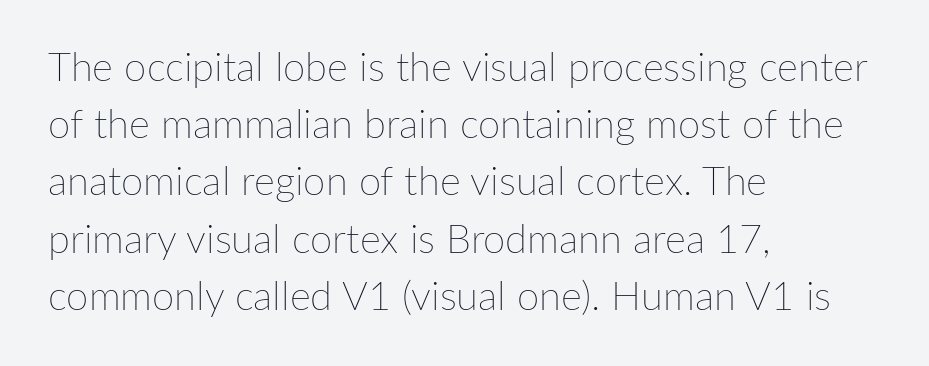
These lines are rendered in a variable-pitch font. If you drew a line through each stem, it would be perfectly vertical. Normally led — the rows are evenly, conventionally spaced. The lines are quadded left. The glyphs are unaccompanied by any horizontal stroke below them.
